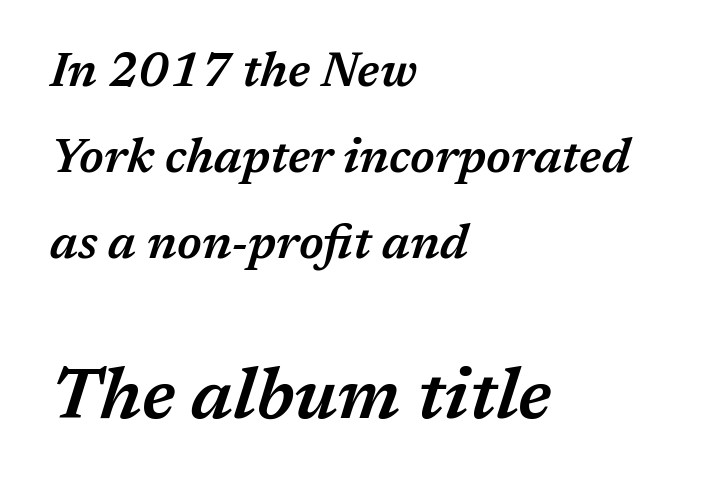
Does the copy run flush right? No — it runs flush left. Style check: oblique. The passage shown begins with its smaller block and ends with its larger one. Beneath every word, the page is bare.
